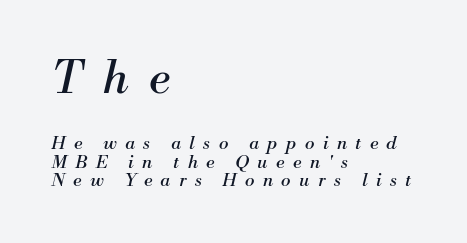
Q: Is the text bold? A: No.
Q: Is the text italic (slanted)? A: Yes, it leans right by about 13 degrees.
Q: Is the typeface a serif or a sans-serif typeface? A: Serif.
Q: Is the text underlined? A: No.
Q: How is the paragraph aligned? A: Left-aligned.
Q: Is the spacing between letters normal or unusually wide? A: Unusually wide.
Q: Is the spacing between lines tight, normal or loose? A: Tight.
Q: Which block of text is set in a larger size, the first (top) or the second (bottom)? A: The first (top) one.
Q: Width (condensed, normal, or wide)? A: Normal.
Q: Stroke contrast? A: Medium.
Q: x-height? A: Small.
Q: Monospaced? A: No.
